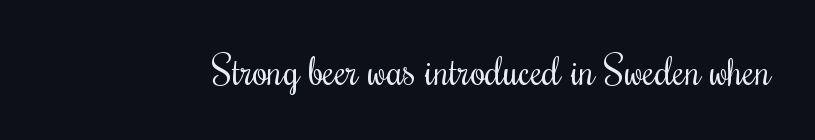
The image shows 39 px regular-weight, condensed type; set normal letter spacing, not underlined; medium stroke contrast and a small x-height.
